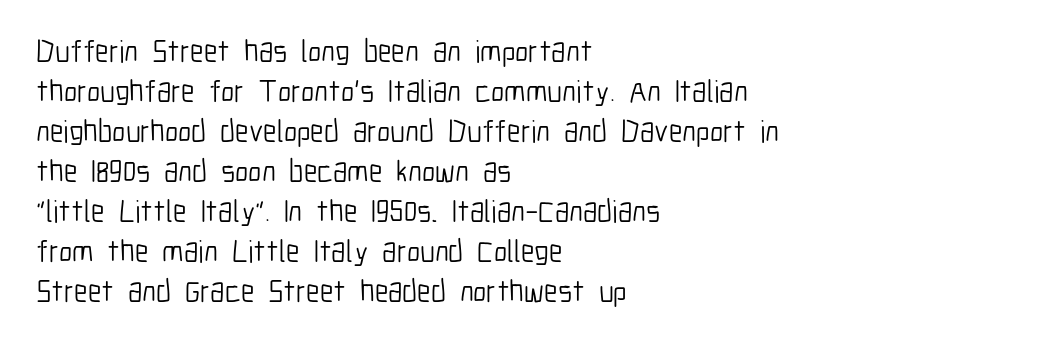
{"serif": "no", "italic": "no", "bold": "no", "weight": "light", "width": "condensed", "stroke_contrast": "low", "x_height": "medium", "monospaced": "no", "underline": "no", "align": "left", "line_spacing": "normal", "line_spacing_ratio": 1.29, "letter_spacing": "normal", "letter_spacing_em": 0.0, "glyph_px": 31}
